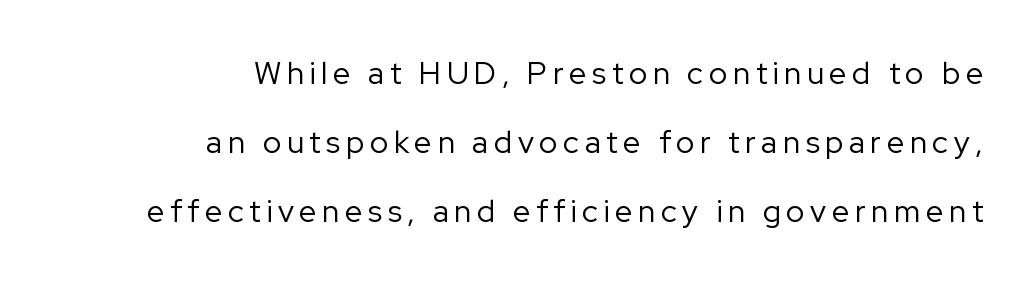
Examine the stroke ends and you'll find no serifs. The font is comparable to plain body text, perhaps lighter. Type without underlining. These lines were composed using upright roman letters. Character widths vary here, with narrow letters taking less room than wide ones. You could fit nearly another row in the gap between these rows.
